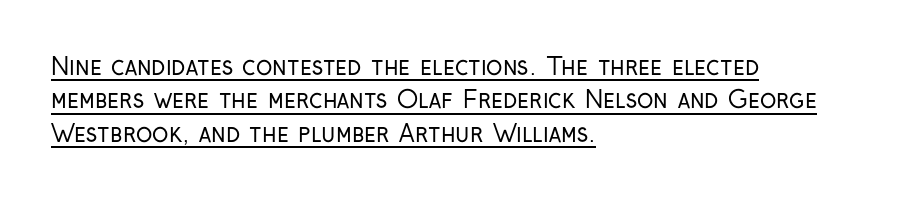
{"italic": "no", "bold": "no", "underline": "yes", "align": "left", "line_spacing": "normal", "line_spacing_ratio": 1.39, "letter_spacing": "normal", "letter_spacing_em": 0.0, "glyph_px": 24}
